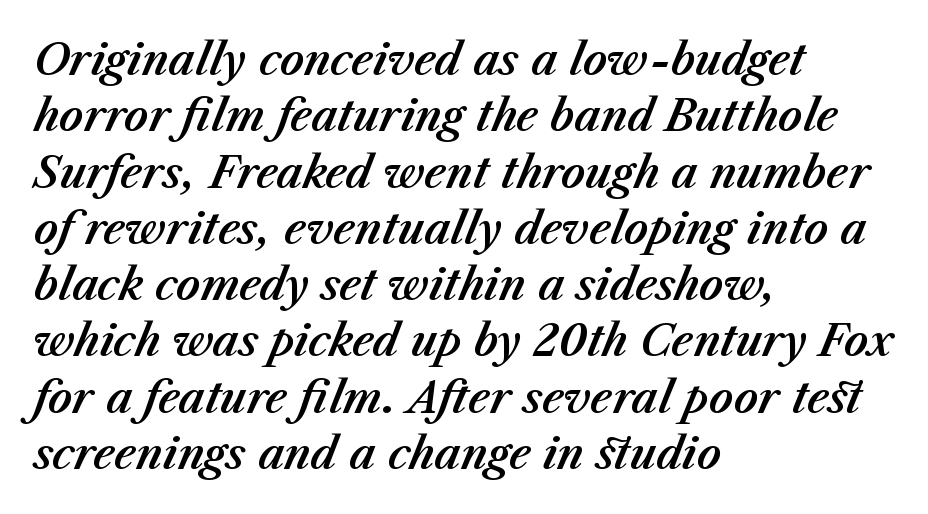
{"italic": "yes", "lean": "right", "slant_degrees": 23, "width": "normal", "stroke_contrast": "medium", "x_height": "medium", "monospaced": "no", "underline": "no", "align": "left", "line_spacing": "normal", "line_spacing_ratio": 1.34, "letter_spacing": "normal", "letter_spacing_em": 0.0, "glyph_px": 42}
